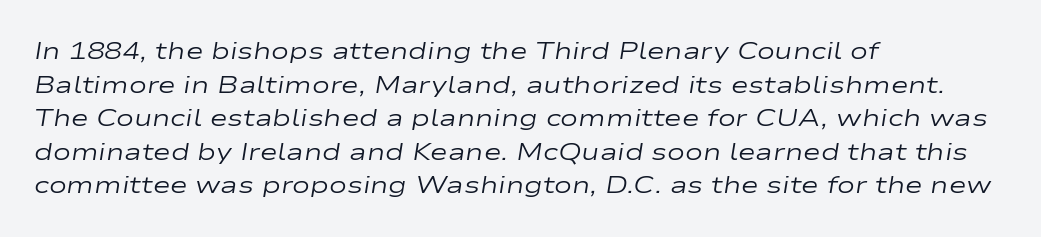
The image shows 24 px text type, italic (leaning right); set left-aligned, normal line spacing (1.4x), normal letter spacing, not underlined.
